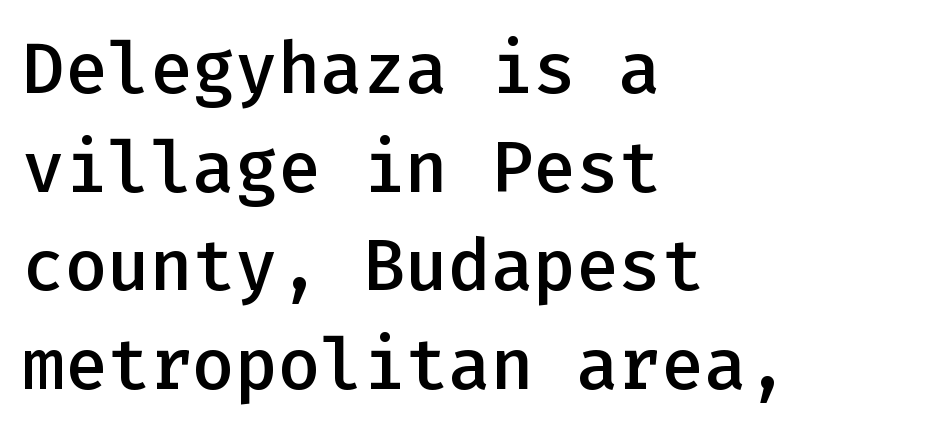
{"serif": "no", "italic": "no", "bold": "semi", "weight": "semibold", "width": "normal", "stroke_contrast": "low", "x_height": "medium", "monospaced": "yes", "underline": "no", "align": "left", "line_spacing": "normal", "line_spacing_ratio": 1.39, "letter_spacing": "normal", "letter_spacing_em": 0.0, "glyph_px": 71}
